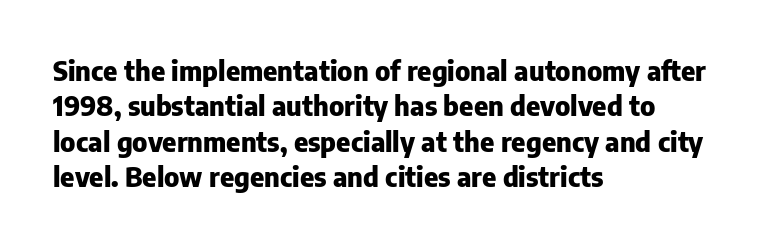
The image shows 27 px bold type, upright; set left-aligned, normal line spacing (1.31x), normal letter spacing, not underlined.
